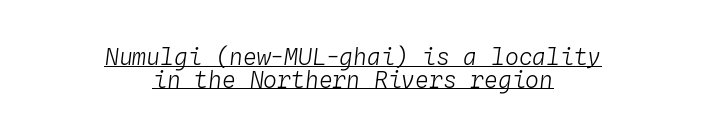
The image shows 23 px text type, italic (leaning right); set centered, tight line spacing (0.98x), normal letter spacing, underlined.
